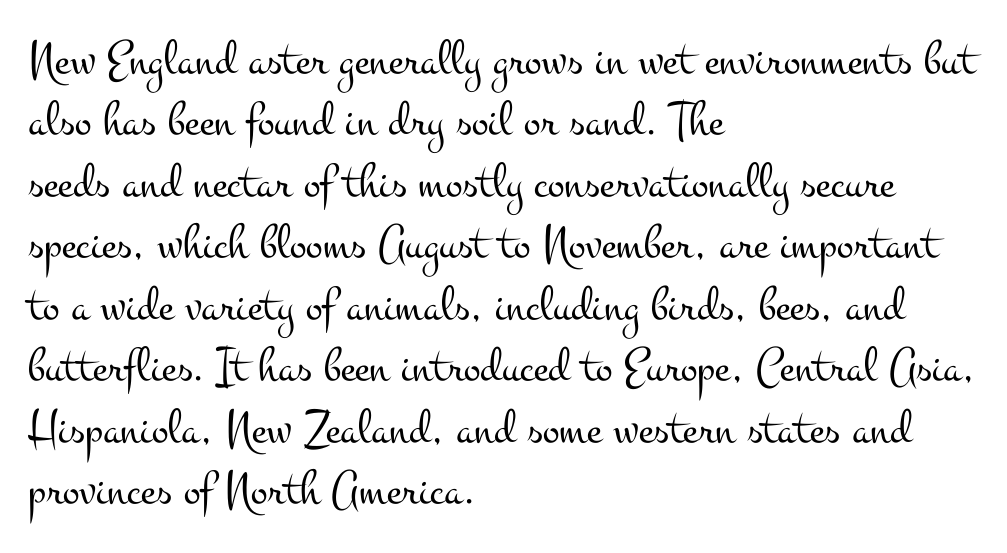
{"bold": "no", "weight": "light", "width": "wide", "stroke_contrast": "medium", "x_height": "small", "monospaced": "no", "underline": "no", "align": "left", "line_spacing_ratio": 1.23, "letter_spacing": "normal", "letter_spacing_em": 0.0, "glyph_px": 50}
